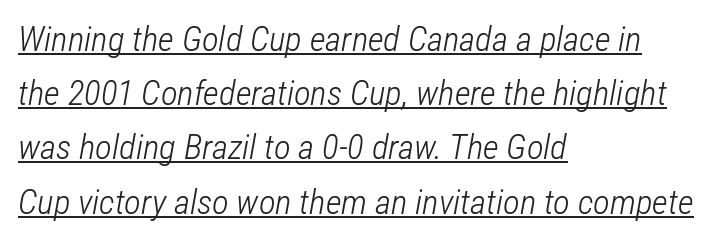
{"italic": "yes", "lean": "right", "slant_degrees": 12, "bold": "no", "weight": "light", "width": "condensed", "stroke_contrast": "low", "x_height": "medium", "monospaced": "no", "underline": "yes", "align": "left", "line_spacing": "normal", "line_spacing_ratio": 1.55, "letter_spacing": "normal", "letter_spacing_em": 0.0, "glyph_px": 35}
